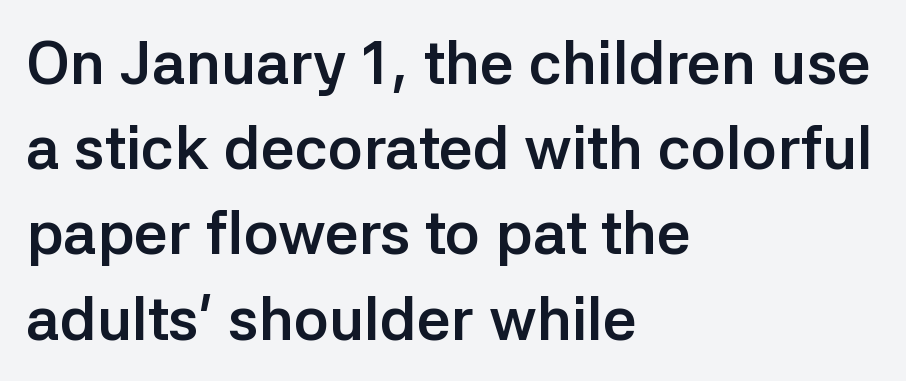
Q: Is the text bold? A: Yes.
Q: Is the text italic (slanted)? A: No, it is upright.
Q: Is the typeface a serif or a sans-serif typeface? A: Sans-serif.
Q: Is the text underlined? A: No.
Q: How is the paragraph aligned? A: Left-aligned.
Q: Is the spacing between letters normal or unusually wide? A: Normal.
Q: Is the spacing between lines tight, normal or loose? A: Normal.
Q: Width (condensed, normal, or wide)? A: Normal.
Q: Stroke contrast? A: Low.
Q: x-height? A: Medium.
Q: Monospaced? A: No.
